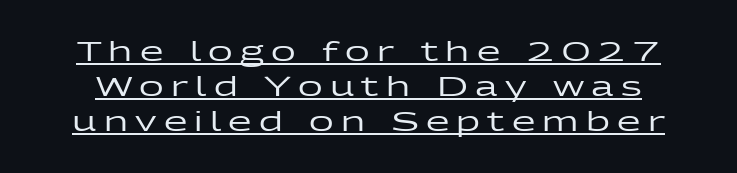
{"italic": "no", "underline": "yes", "line_spacing": "normal", "line_spacing_ratio": 1.3, "letter_spacing": "wide", "letter_spacing_em": 0.27, "glyph_px": 27}
